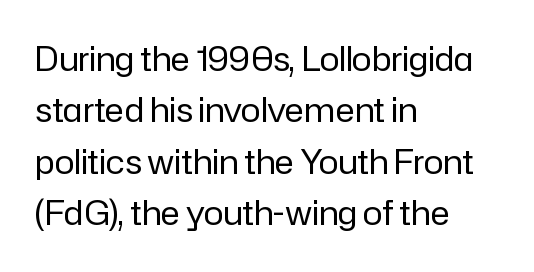
The image shows 33 px regular-weight sans-serif type, upright; set left-aligned, normal line spacing (1.56x), normal letter spacing, not underlined; low stroke contrast and a medium x-height.
